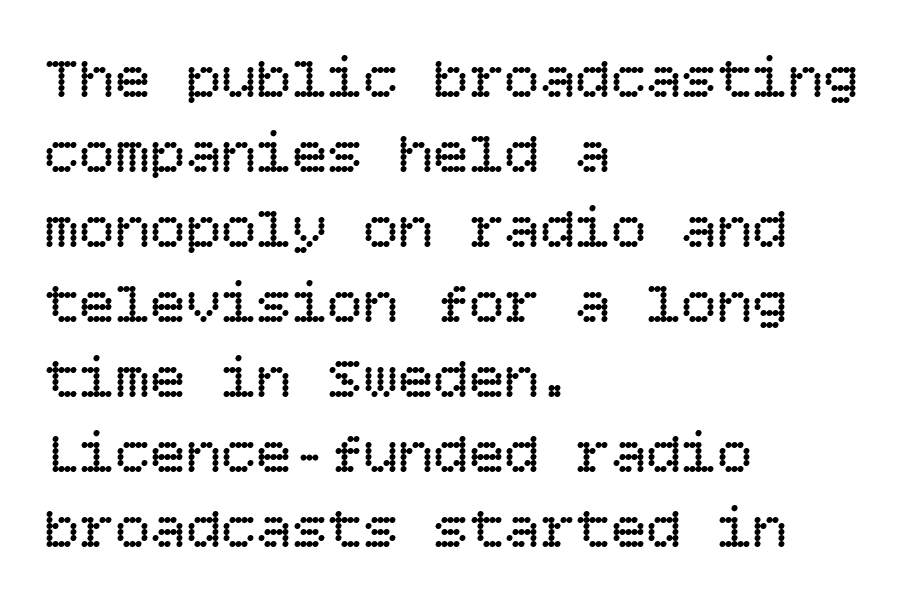
Notice how descenders clear the ascenders below comfortably — that's standard leading. Layout note: lines flush left. No extra tracking has been applied to these lines. The string is rendered with underlining switched off. The strokes carry an ordinary text weight at most. This is roman type, the default non-slanted kind.
